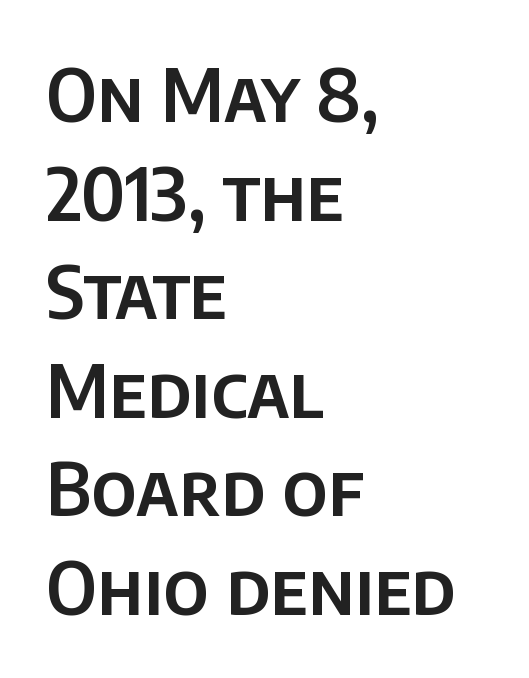
The image shows 73 px sans-serif type, upright; set left-aligned, normal line spacing (1.35x), normal letter spacing, not underlined; low stroke contrast and a large x-height.
